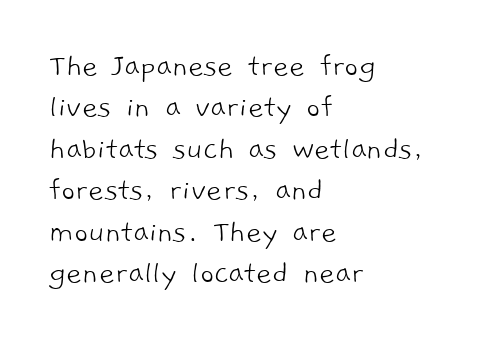
Caption: face not bold, strokes unweighted. Descenders hang freely into open space. The lines are quadded left. You can tell from the bare stems that sans-serif type was used.
